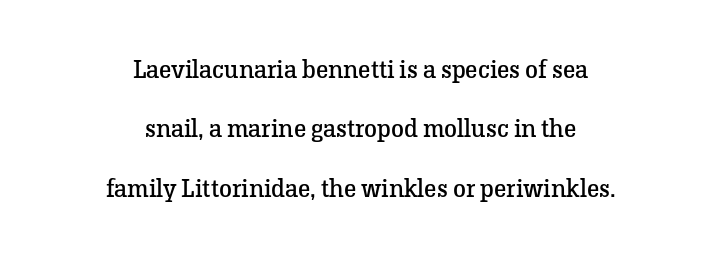
The image shows 26 px text type, upright; set centered, loose line spacing (2.28x), normal letter spacing, not underlined.
